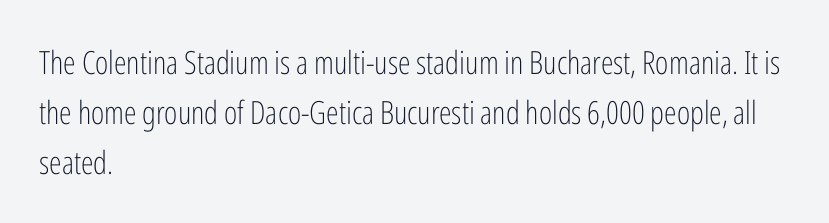
{"serif": "no", "italic": "no", "bold": "no", "weight": "light", "width": "condensed", "stroke_contrast": "low", "x_height": "medium", "monospaced": "no", "underline": "no", "align": "left", "line_spacing": "normal", "line_spacing_ratio": 1.56, "letter_spacing": "normal", "letter_spacing_em": 0.0, "glyph_px": 32}
